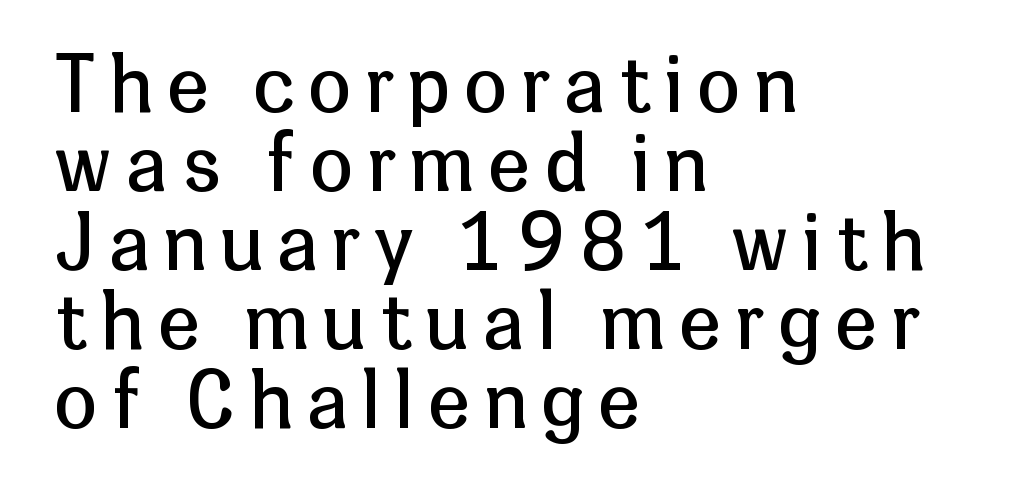
Q: Is the text bold? A: No.
Q: Is the text italic (slanted)? A: No, it is upright.
Q: Is the typeface a serif or a sans-serif typeface? A: Sans-serif.
Q: Is the text underlined? A: No.
Q: How is the paragraph aligned? A: Left-aligned.
Q: Is the spacing between letters normal or unusually wide? A: Unusually wide.
Q: Is the spacing between lines tight, normal or loose? A: Tight.
Q: Width (condensed, normal, or wide)? A: Normal.
Q: Stroke contrast? A: Low.
Q: x-height? A: Medium.
Q: Monospaced? A: No.
